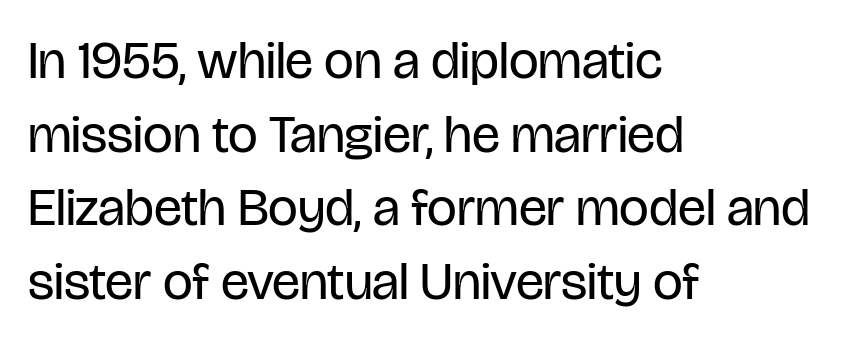
{"serif": "no", "italic": "no", "bold": "no", "weight": "regular", "width": "condensed", "stroke_contrast": "low", "x_height": "large", "monospaced": "no", "underline": "no", "align": "left", "line_spacing": "normal", "line_spacing_ratio": 1.39, "letter_spacing": "normal", "letter_spacing_em": 0.0, "glyph_px": 53}
